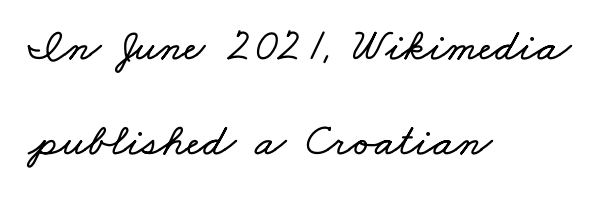
The image shows 46 px wide type; set left-aligned, loose line spacing (2.06x), normal letter spacing, not underlined; low stroke contrast and a small x-height.
